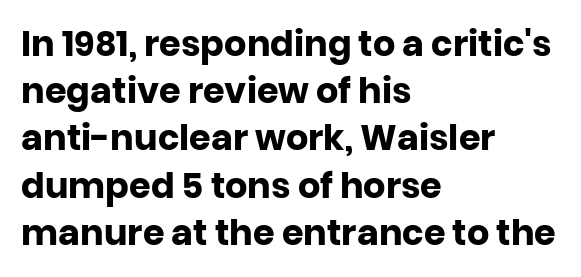
{"serif": "no", "italic": "no", "bold": "yes", "weight": "heavy", "width": "normal", "stroke_contrast": "low", "x_height": "large", "monospaced": "no", "underline": "no", "align": "left", "line_spacing": "normal", "line_spacing_ratio": 1.35, "letter_spacing": "normal", "letter_spacing_em": 0.0, "glyph_px": 35}
